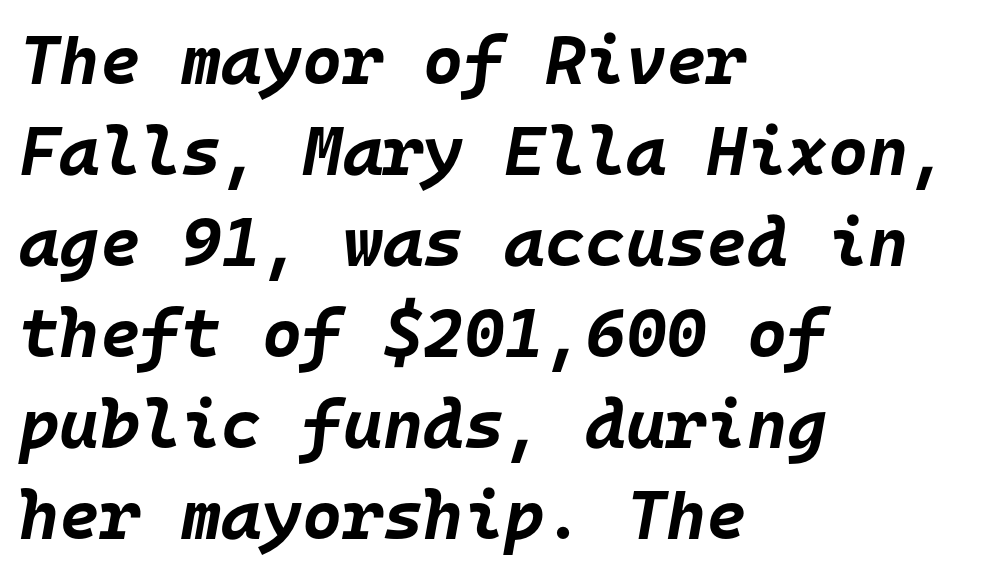
The image shows 69 px bold type, italic (leaning right), monospaced; set left-aligned, normal line spacing (1.32x), normal letter spacing, not underlined; low stroke contrast and a large x-height.
